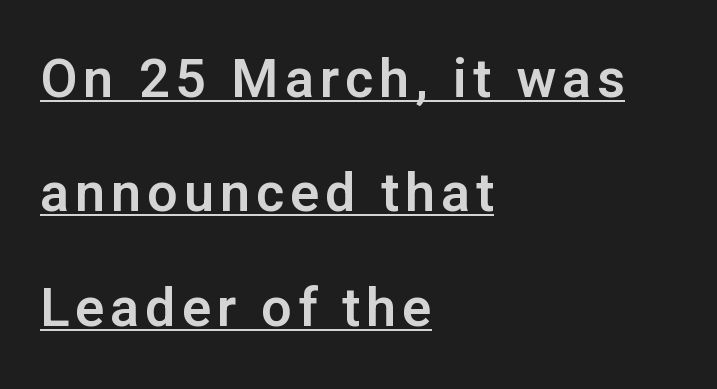
{"serif": "no", "italic": "no", "width": "normal", "stroke_contrast": "low", "x_height": "medium", "monospaced": "no", "underline": "yes", "align": "left", "line_spacing": "loose", "line_spacing_ratio": 2.12, "glyph_px": 54}
